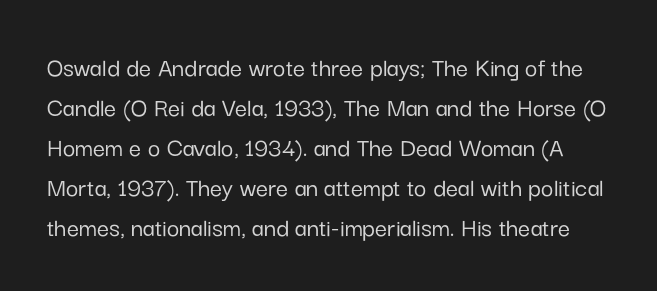
The gap between lines stays unmarked. The face used here is rendered with its standard letterfit. The vertical gap from one line to the next is medium. This is roman type, the default non-slanted kind.
